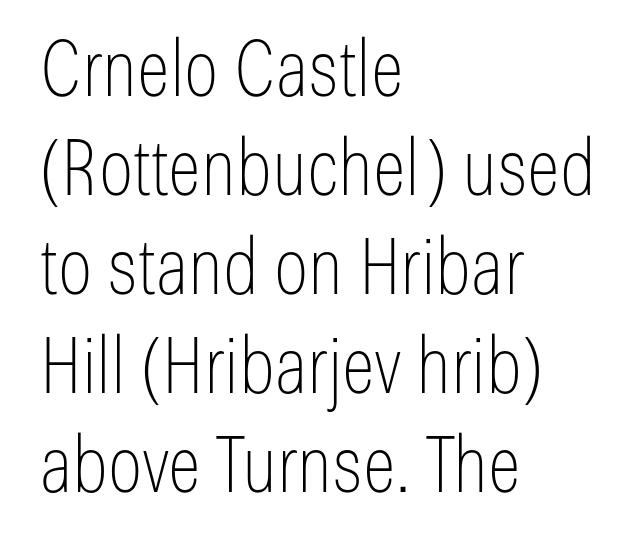
The image shows 78 px thin, condensed sans-serif type, upright; set left-aligned, normal line spacing (1.27x), normal letter spacing, not underlined; low stroke contrast and a medium x-height.
